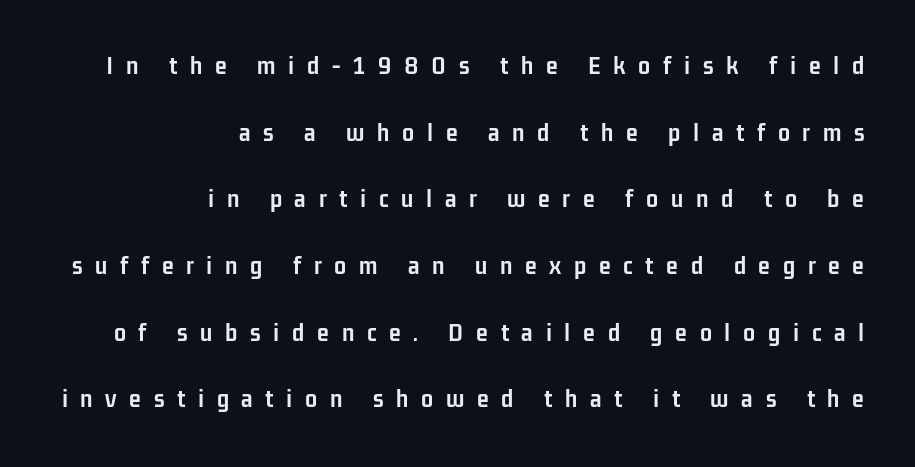
{"italic": "no", "bold": "yes", "underline": "no", "align": "right", "line_spacing": "loose", "line_spacing_ratio": 2.47, "letter_spacing": "wide", "letter_spacing_em": 0.47, "glyph_px": 27}
